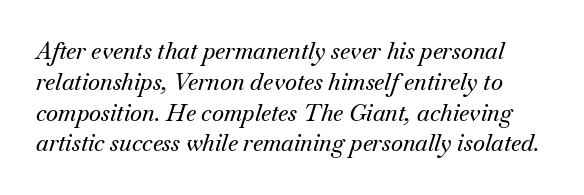
{"italic": "yes", "lean": "right", "slant_degrees": 18, "underline": "no", "line_spacing": "normal", "line_spacing_ratio": 1.34, "letter_spacing": "normal", "letter_spacing_em": 0.0, "glyph_px": 23}
